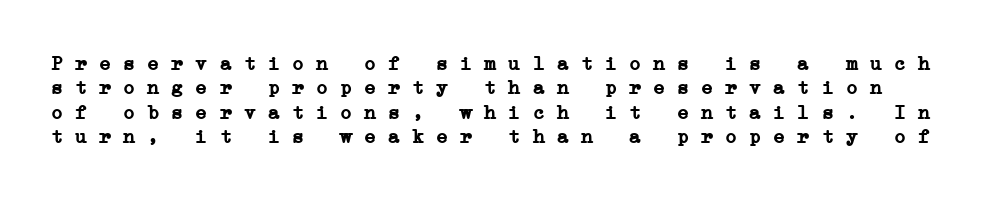
The image shows 20 px bold type; set line spacing 1.22x, normal letter spacing, not underlined.
